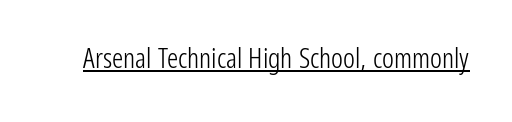
The image shows 28 px light, condensed sans-serif type, upright; set normal letter spacing, underlined; low stroke contrast and a medium x-height.
